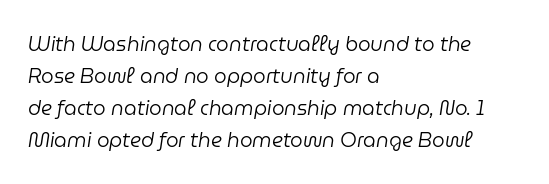
Q: Is the text bold? A: No.
Q: Is the text italic (slanted)? A: Yes, it leans right by about 9 degrees.
Q: Is the text underlined? A: No.
Q: How is the paragraph aligned? A: Left-aligned.
Q: Is the spacing between letters normal or unusually wide? A: Normal.
Q: Is the spacing between lines tight, normal or loose? A: Normal.
